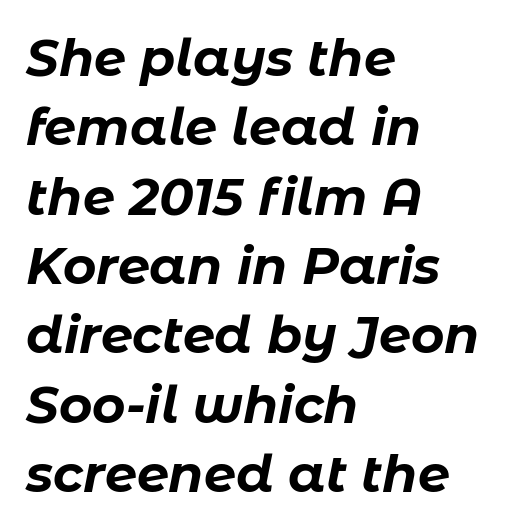
Q: Is the text bold? A: Yes.
Q: Is the text italic (slanted)? A: Yes, it leans right by about 11 degrees.
Q: Is the text underlined? A: No.
Q: How is the paragraph aligned? A: Left-aligned.
Q: Is the spacing between letters normal or unusually wide? A: Normal.
Q: Is the spacing between lines tight, normal or loose? A: Normal.
Q: Width (condensed, normal, or wide)? A: Normal.
Q: Stroke contrast? A: Low.
Q: x-height? A: Medium.
Q: Monospaced? A: No.
